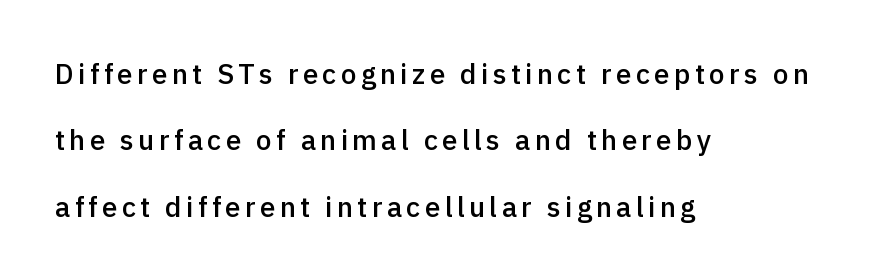
Left-aligned paragraph, ragged on the right. Does the weight exceed regular? Yes, but only to semibold. The typography opts for an upright posture over an oblique one. Is there much room between lines? Yes — plenty of vertical air separates them. A typesetter would call this proportional, since set widths differ per character.
